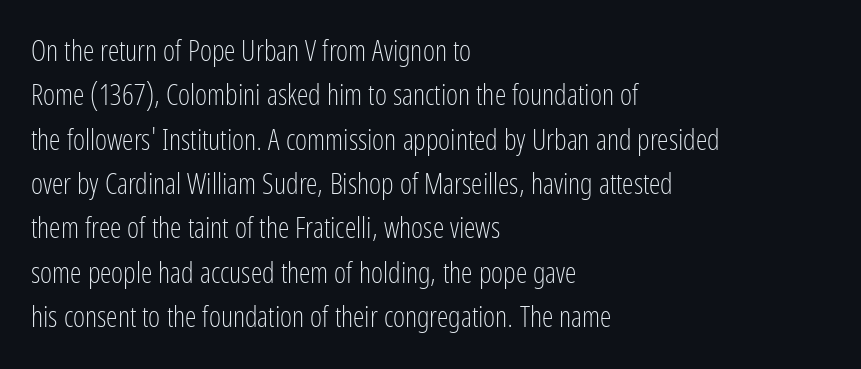
Q: Is the text bold? A: No.
Q: Is the text italic (slanted)? A: No, it is upright.
Q: Is the typeface a serif or a sans-serif typeface? A: Sans-serif.
Q: Is the text underlined? A: No.
Q: How is the paragraph aligned? A: Left-aligned.
Q: Is the spacing between letters normal or unusually wide? A: Normal.
Q: Is the spacing between lines tight, normal or loose? A: Normal.
Q: Width (condensed, normal, or wide)? A: Condensed.
Q: Stroke contrast? A: Low.
Q: x-height? A: Medium.
Q: Monospaced? A: No.
